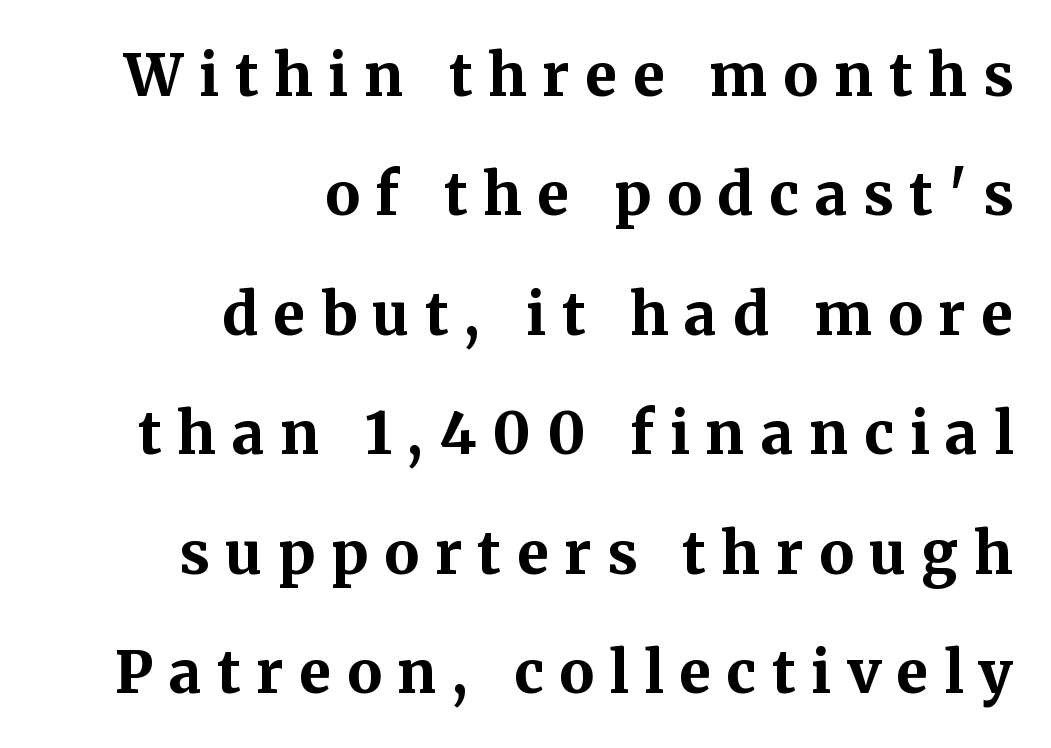
{"serif": "yes", "italic": "no", "bold": "yes", "weight": "bold", "width": "normal", "stroke_contrast": "medium", "x_height": "medium", "monospaced": "no", "underline": "no", "align": "right", "line_spacing": "loose", "line_spacing_ratio": 2.06, "letter_spacing": "wide", "letter_spacing_em": 0.27, "glyph_px": 58}
